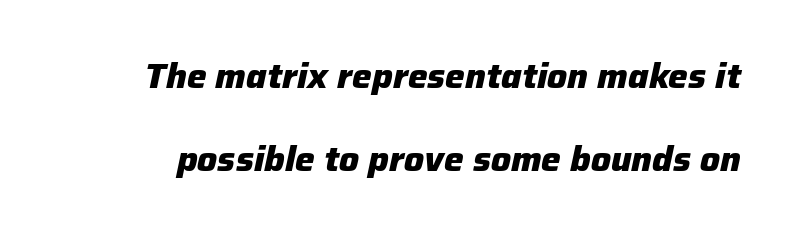
Q: Is the text bold? A: Yes.
Q: Is the text italic (slanted)? A: Yes, it leans right by about 12 degrees.
Q: Is the text underlined? A: No.
Q: Is the spacing between letters normal or unusually wide? A: Normal.
Q: Is the spacing between lines tight, normal or loose? A: Loose.
Q: Width (condensed, normal, or wide)? A: Normal.
Q: Stroke contrast? A: Low.
Q: x-height? A: Medium.
Q: Monospaced? A: No.
